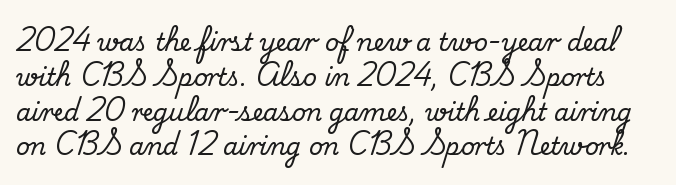
{"underline": "no", "line_spacing": "normal", "line_spacing_ratio": 1.45, "letter_spacing": "normal", "letter_spacing_em": 0.0, "glyph_px": 24}
